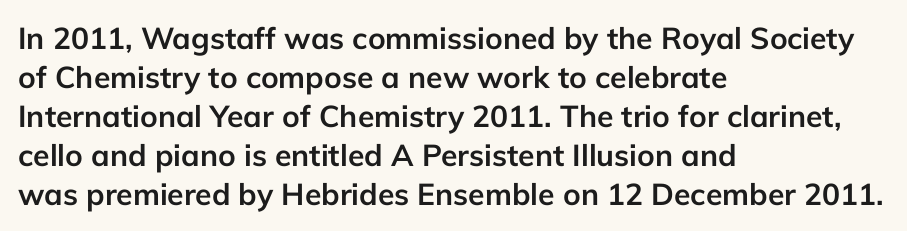
Q: Is the text bold? A: Yes.
Q: Is the text italic (slanted)? A: No, it is upright.
Q: Is the typeface a serif or a sans-serif typeface? A: Sans-serif.
Q: Is the text underlined? A: No.
Q: How is the paragraph aligned? A: Left-aligned.
Q: Is the spacing between letters normal or unusually wide? A: Normal.
Q: Is the spacing between lines tight, normal or loose? A: Normal.
Q: Width (condensed, normal, or wide)? A: Normal.
Q: Stroke contrast? A: Low.
Q: x-height? A: Medium.
Q: Monospaced? A: No.
